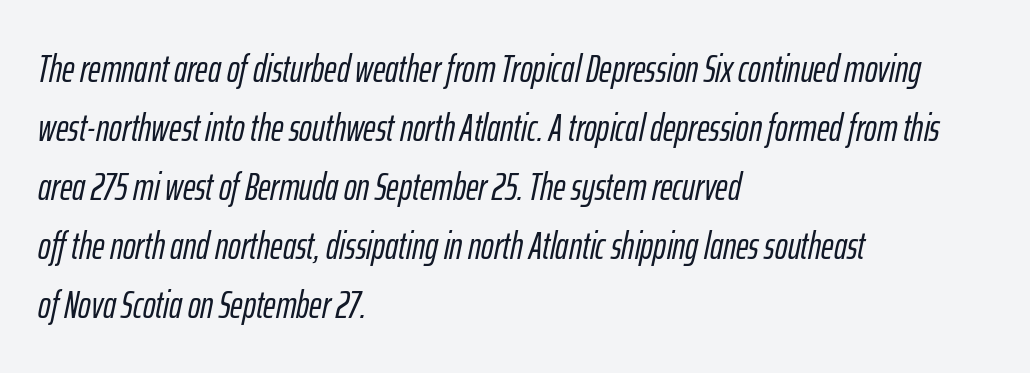
The lines in this sample share a left origin and differ only in where they stop. Bare-footed words on every line. What stands out about the letter spacing? Nothing — it is the standard amount. This sample has the flowing, uneven cadence of proportional lettering. The axis of the letterforms is tilted away from vertical. Regarding leading, the lines here are spaced in the standard way.
